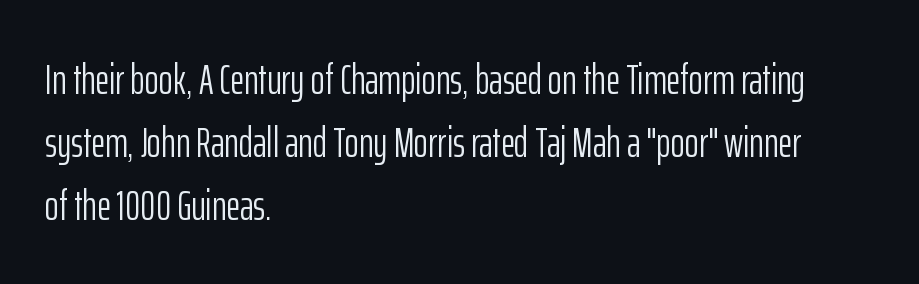
{"serif": "no", "italic": "no", "bold": "no", "weight": "light", "width": "condensed", "stroke_contrast": "low", "x_height": "medium", "monospaced": "no", "underline": "no", "align": "left", "line_spacing": "normal", "line_spacing_ratio": 1.46, "letter_spacing": "normal", "letter_spacing_em": 0.0, "glyph_px": 43}
